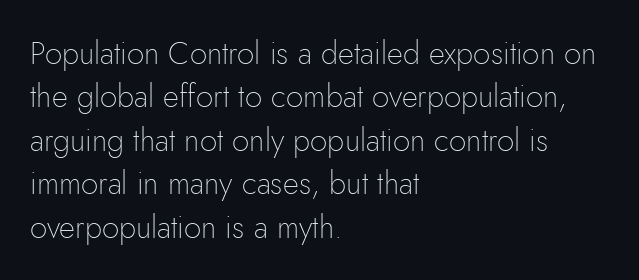
The image shows 31 px thin sans-serif type, upright; set left-aligned, normal line spacing (1.4x), normal letter spacing, not underlined; low stroke contrast and a small x-height.
